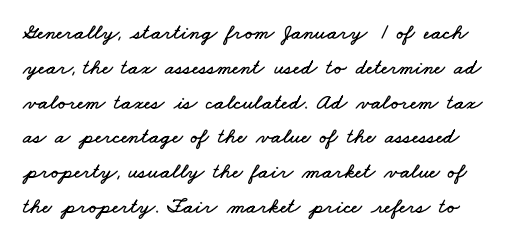
{"underline": "no", "line_spacing": "normal", "line_spacing_ratio": 1.58, "letter_spacing": "normal", "letter_spacing_em": 0.0, "glyph_px": 22}
